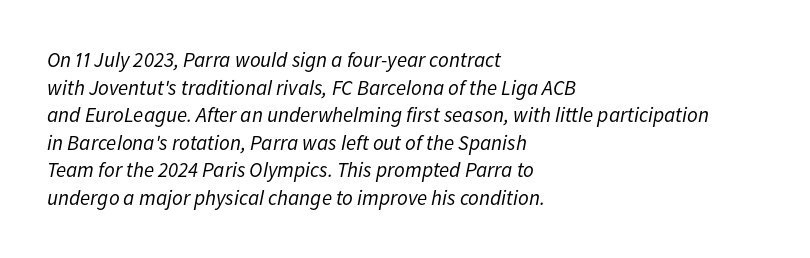
The image shows 21 px text type, italic (leaning right); set left-aligned, normal line spacing (1.31x), normal letter spacing, not underlined.
